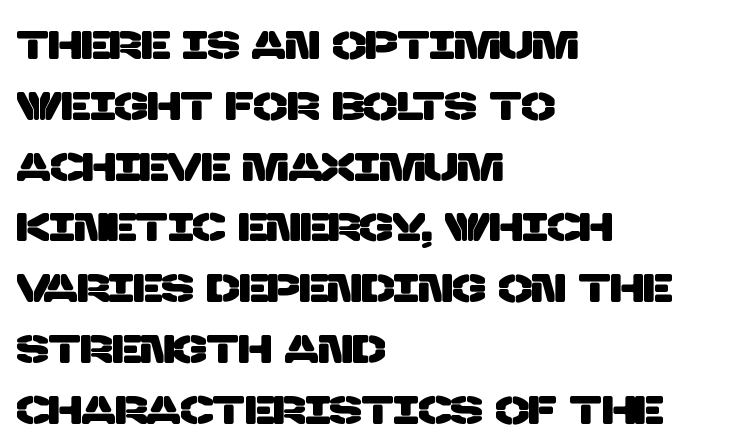
{"serif": "no", "width": "normal", "stroke_contrast": "low", "x_height": "large", "monospaced": "no", "underline": "no", "align": "left", "line_spacing": "normal", "line_spacing_ratio": 1.52, "letter_spacing": "normal", "letter_spacing_em": 0.0, "glyph_px": 40}
